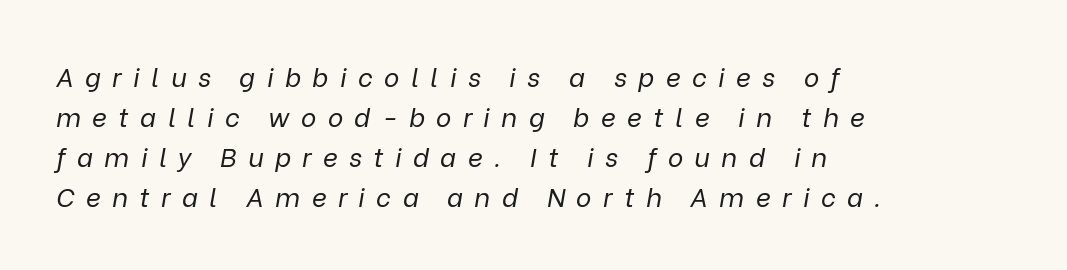
Q: Is the text bold? A: No.
Q: Is the text italic (slanted)? A: Yes, it leans right by about 9 degrees.
Q: Is the text underlined? A: No.
Q: How is the paragraph aligned? A: Left-aligned.
Q: Is the spacing between letters normal or unusually wide? A: Unusually wide.
Q: Is the spacing between lines tight, normal or loose? A: Normal.
